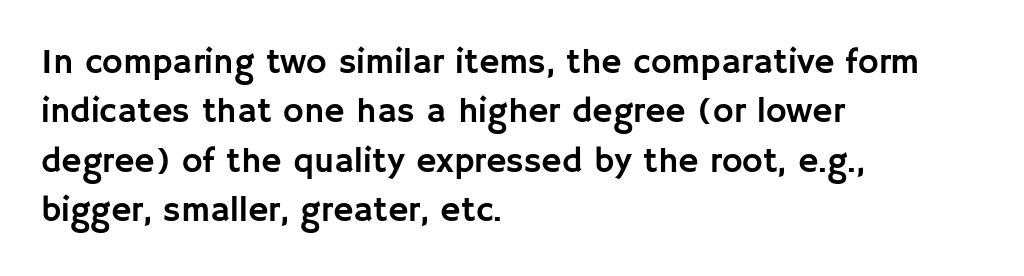
The image shows 35 px sans-serif type, upright; set left-aligned, normal line spacing (1.41x), normal letter spacing, not underlined; low stroke contrast and a large x-height.
